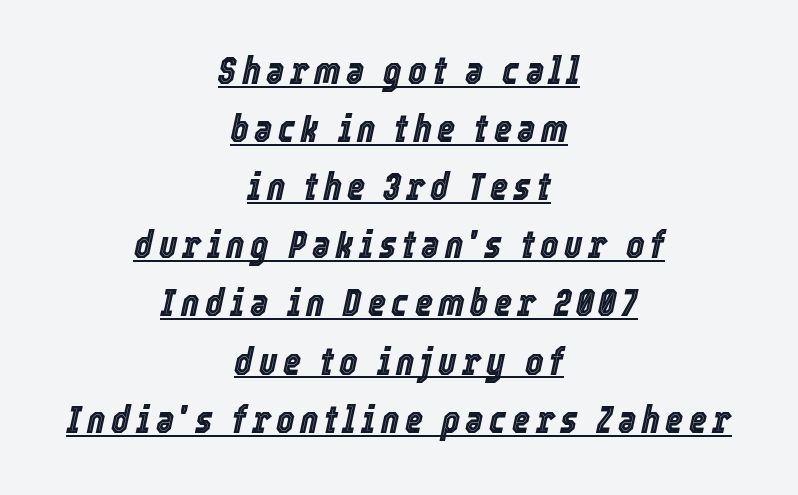
{"italic": "yes", "lean": "right", "slant_degrees": 12, "width": "condensed", "x_height": "medium", "monospaced": "no", "underline": "yes", "align": "center", "line_spacing": "normal", "line_spacing_ratio": 1.49, "glyph_px": 39}
